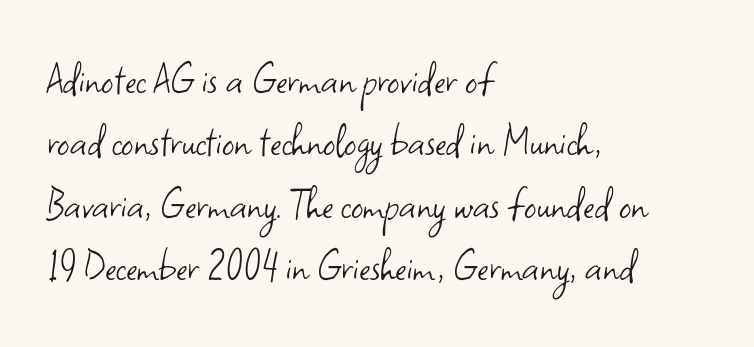
{"serif": "no", "bold": "no", "weight": "light", "width": "normal", "stroke_contrast": "low", "x_height": "small", "monospaced": "no", "underline": "no", "align": "left", "line_spacing": "normal", "line_spacing_ratio": 1.3, "letter_spacing": "normal", "letter_spacing_em": 0.0, "glyph_px": 48}
